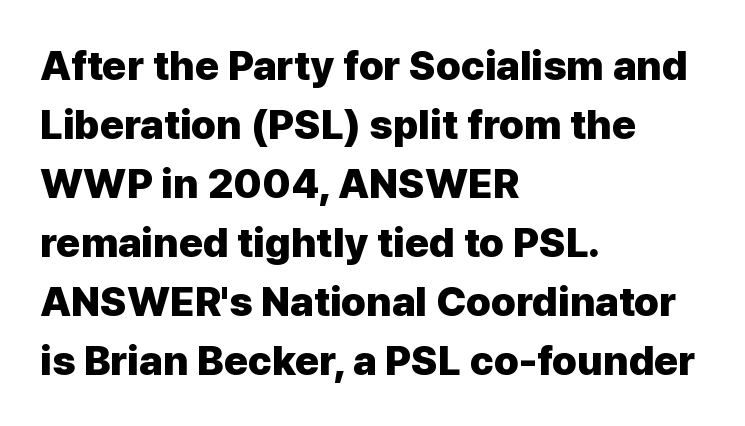
{"serif": "no", "italic": "no", "bold": "yes", "weight": "heavy", "width": "normal", "stroke_contrast": "low", "x_height": "medium", "monospaced": "no", "underline": "no", "align": "left", "line_spacing": "normal", "line_spacing_ratio": 1.44, "letter_spacing": "normal", "letter_spacing_em": 0.0, "glyph_px": 41}
